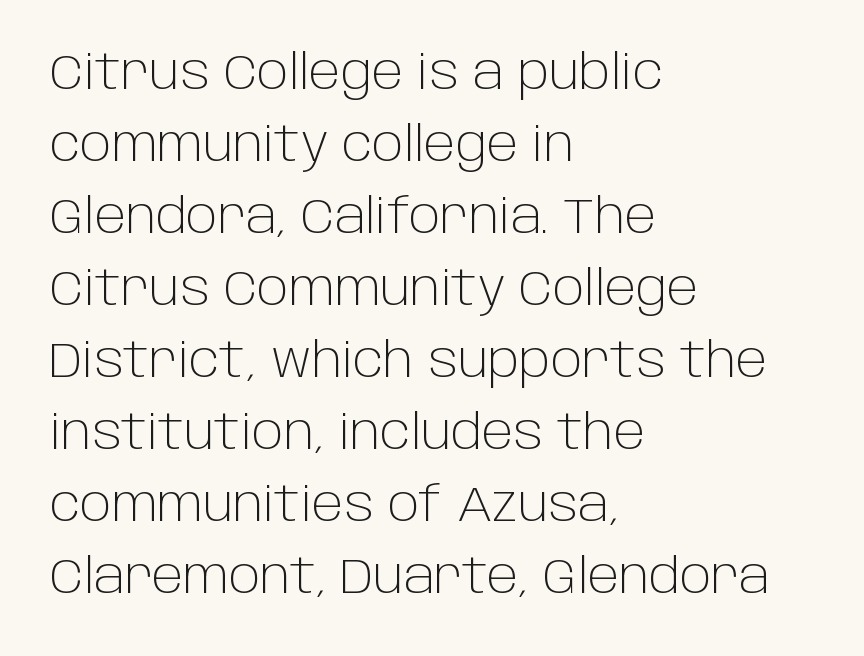
The space between consecutive lines is moderate. Italic? Not at all — the glyphs are vertical. A student would call this left alignment; a typographer would say flush left, rag right. Between one letter and the next there's only the usual sliver of space. Here the designer chose a conventional face with non-uniform glyph widths. Does the type have serifs? No, each stem ends abruptly.
